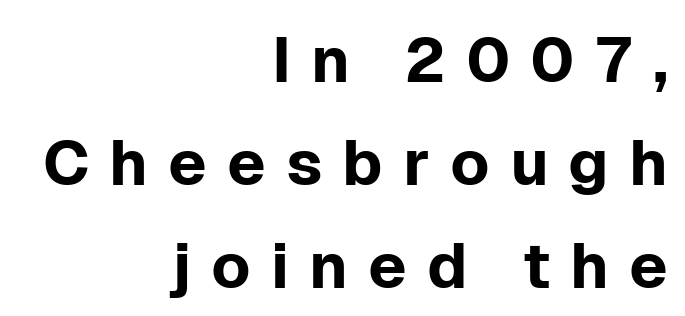
The image shows 64 px sans-serif type, upright; set right-aligned, normal line spacing (1.61x), unusually wide letter spacing (+0.31 em), not underlined; low stroke contrast and a medium x-height.
